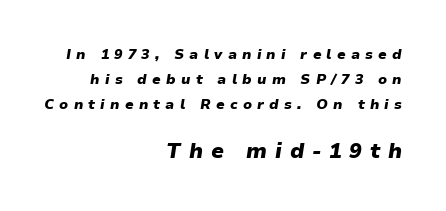
Note: smaller setting up top, larger setting below. The glyphs have the mass of a bold cut. Check the space under the baseline: it is left empty. Loose tracking; the words dissolve into strings of separated letters. Quick note: italic. This sample is right-justified, so line beginnings fall wherever the words allow.
